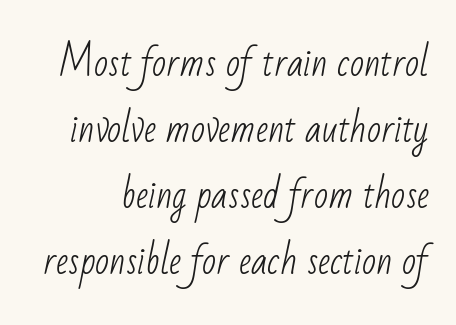
The image shows 37 px light, condensed sans-serif type; set line spacing 1.78x, normal letter spacing, not underlined; low stroke contrast and a small x-height.
